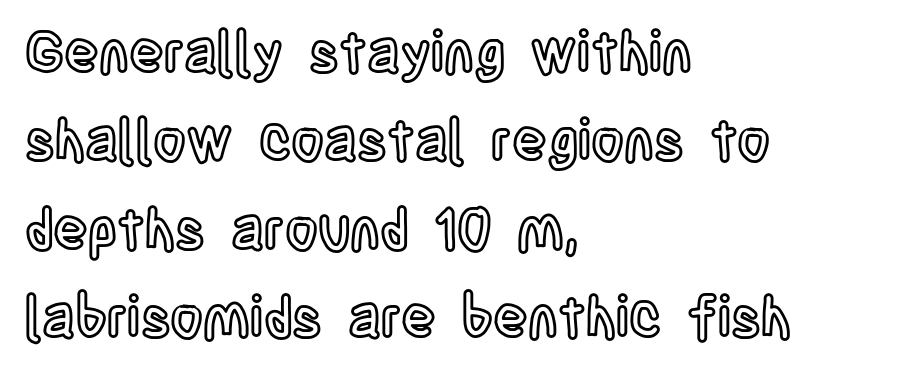
Q: Is the text italic (slanted)? A: No, it is upright.
Q: Is the text underlined? A: No.
Q: How is the paragraph aligned? A: Left-aligned.
Q: Is the spacing between letters normal or unusually wide? A: Normal.
Q: Is the spacing between lines tight, normal or loose? A: Normal.
Q: Width (condensed, normal, or wide)? A: Condensed.
Q: x-height? A: Large.
Q: Monospaced? A: No.
